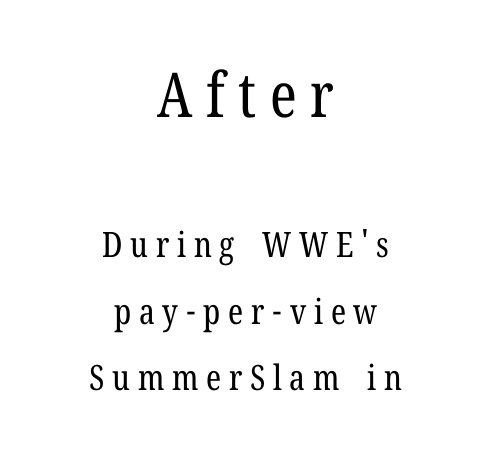
Character widths vary here, with narrow letters taking less room than wide ones. Small tapered or slab feet sit at the stroke ends, so this counts as serif. Tracking value appears strongly positive — letters spread wide. Visually the block forms a symmetrical silhouette, jagged on both flanks. These lines stand farther apart than default settings would place them.
